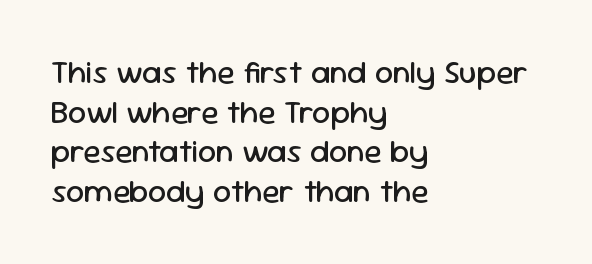
{"serif": "no", "italic": "no", "bold": "no", "weight": "regular", "width": "normal", "stroke_contrast": "low", "x_height": "medium", "monospaced": "no", "underline": "no", "align": "left", "line_spacing_ratio": 1.24, "letter_spacing": "normal", "letter_spacing_em": 0.0, "glyph_px": 32}
